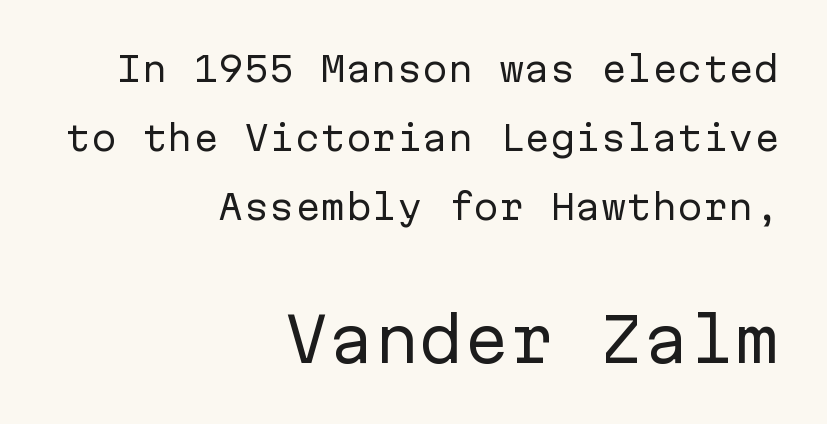
The image shows 60 px regular-weight sans-serif type, upright, monospaced; set right-aligned, loose line spacing (2.03x), normal letter spacing, not underlined; the second (bottom) block is 1.76x larger; low stroke contrast and a medium x-height.
